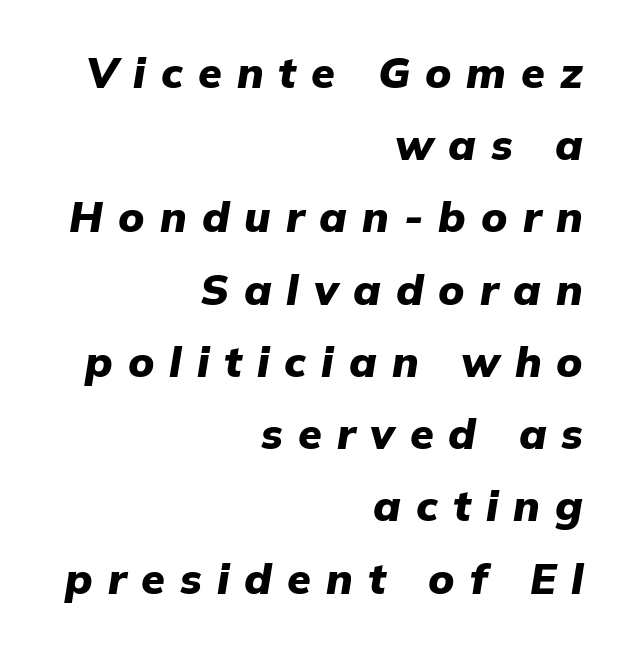
The image shows 43 px heavy type, italic (leaning right); set right-aligned, normal line spacing (1.68x), unusually wide letter spacing (+0.35 em), not underlined; low stroke contrast and a medium x-height.
